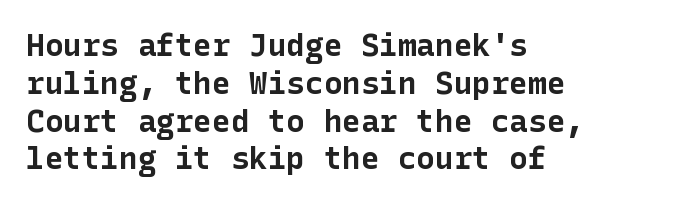
Inter-character spacing is left at the font's built-in metrics. The designer went with a sans here, leaving each stem footless. Pretty heavy lettering here — definitely bold. The passage is arranged the way most books set body copy — flush left. The foot of each line stays bare and open. Is there any slant? The stems are plumb.
